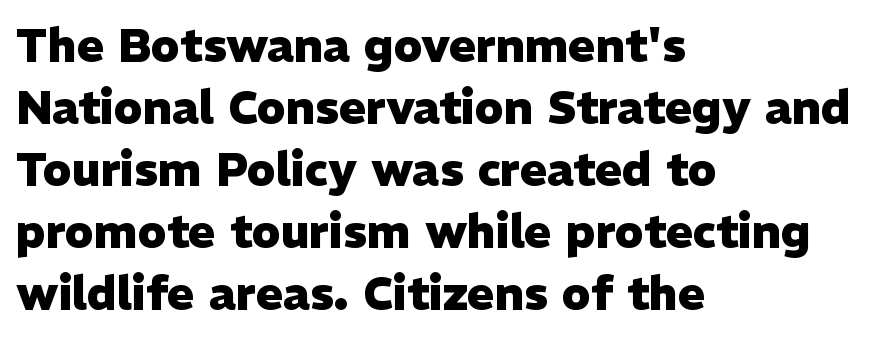
Upright lettering throughout. Layout note: lines flush left. These words are printed bold, with thick strokes throughout. The typeface chosen for these lines omits serifs.
